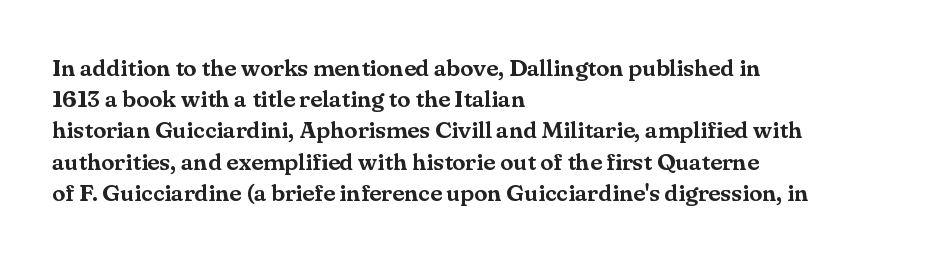
Q: Is the text italic (slanted)? A: No, it is upright.
Q: Is the text underlined? A: No.
Q: How is the paragraph aligned? A: Left-aligned.
Q: Is the spacing between letters normal or unusually wide? A: Normal.
Q: Is the spacing between lines tight, normal or loose? A: Normal.
